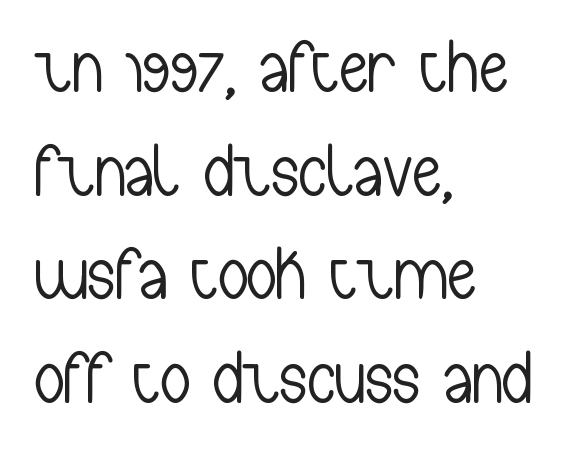
The image shows 74 px light, condensed sans-serif type, upright; set left-aligned, normal line spacing (1.4x), normal letter spacing, not underlined; low stroke contrast and a medium x-height.
